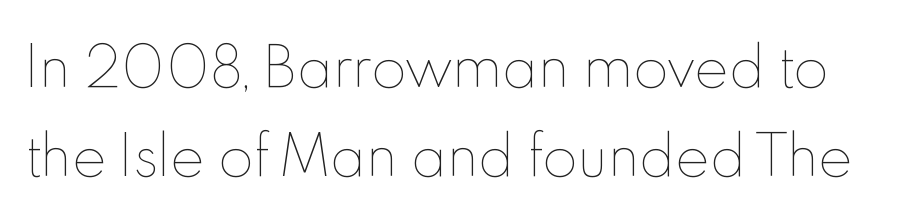
The image shows 52 px thin type, upright; set line spacing 1.71x, normal letter spacing, not underlined; a small x-height.
